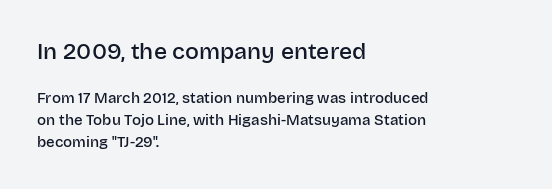
A student would notice the top passage is typeset larger than what follows. The rendering anchors every line to the left-hand side. Is there any slant? The stems are plumb. Spacing between characters is what you'd get straight out of the box.
